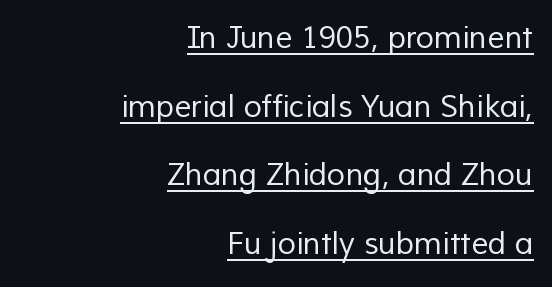
The image shows 30 px regular-weight sans-serif type; set right-aligned, loose line spacing (2.29x), normal letter spacing, underlined; low stroke contrast and a medium x-height.
